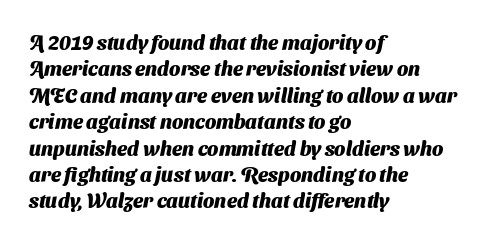
Honestly, there is no underline to notice here at all. Line spacing here is normal. The rendering anchors every line to the left-hand side. What stands out about the letter spacing? Nothing — it is the standard amount. As a designer I'd log this as weight 700, bold.
